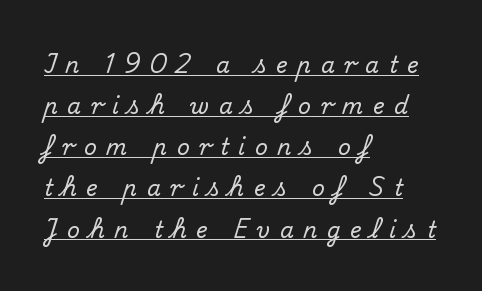
Q: Is the text italic (slanted)? A: Yes.
Q: Is the text underlined? A: Yes.
Q: How is the paragraph aligned? A: Left-aligned.
Q: Is the spacing between letters normal or unusually wide? A: Unusually wide.
